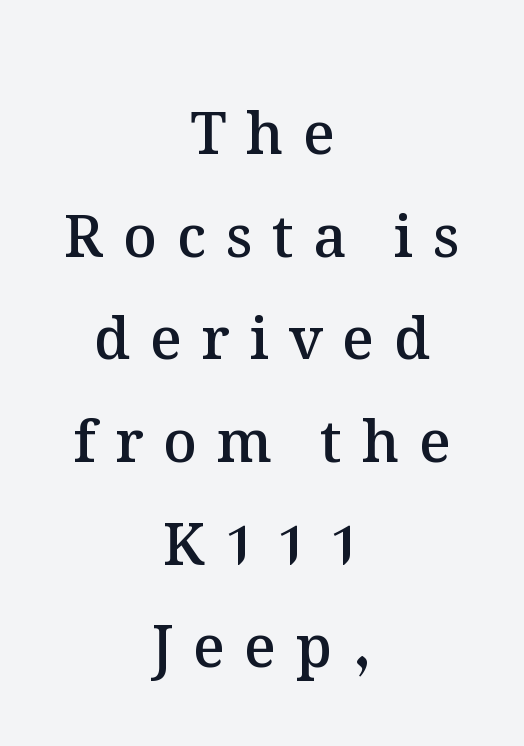
A typesetter would call this proportional, since set widths differ per character. Ordinary non-slanted type is in use. Caption: multi-line text, centered on the measure. Inter-character spacing is expanded well beyond the font's built-in metrics. The font is running at a semibold setting, under full bold.
